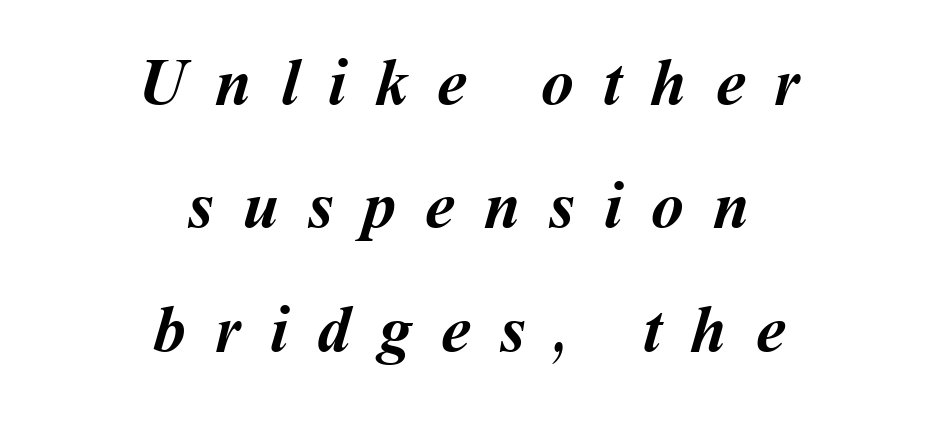
Q: Is the text bold? A: Yes.
Q: Is the text underlined? A: No.
Q: How is the paragraph aligned? A: Centered.
Q: Is the spacing between letters normal or unusually wide? A: Unusually wide.
Q: Width (condensed, normal, or wide)? A: Normal.
Q: Stroke contrast? A: Medium.
Q: x-height? A: Medium.
Q: Monospaced? A: No.
